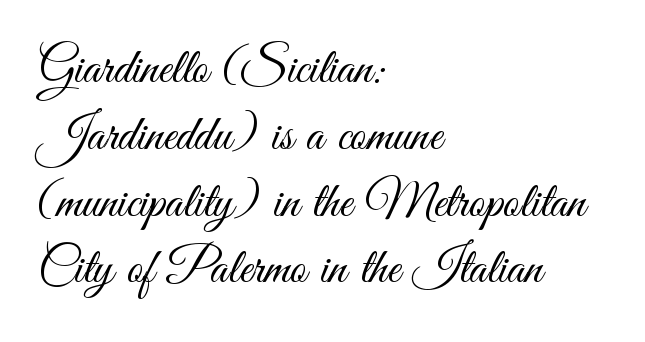
The rendering shows plain stroke endings on the letterforms — a sans-serif design. Default kerning and tracking; the words read as compact shapes. The vertical gap from one line to the next is medium. Is this a fixed-width face? No — the glyphs have proportional, varying widths. Compared with a typical body face, this is equally light or lighter still. The text block is weighted toward the left margin, trailing off unevenly rightward.
